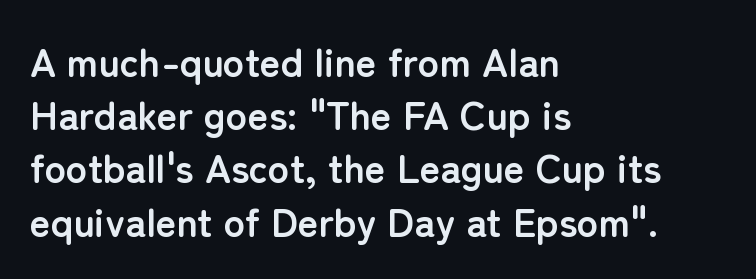
Q: Is the text bold? A: Yes.
Q: Is the text italic (slanted)? A: No, it is upright.
Q: Is the typeface a serif or a sans-serif typeface? A: Sans-serif.
Q: Is the text underlined? A: No.
Q: How is the paragraph aligned? A: Left-aligned.
Q: Is the spacing between letters normal or unusually wide? A: Normal.
Q: Is the spacing between lines tight, normal or loose? A: Normal.
Q: Width (condensed, normal, or wide)? A: Normal.
Q: Stroke contrast? A: Low.
Q: x-height? A: Medium.
Q: Monospaced? A: No.
